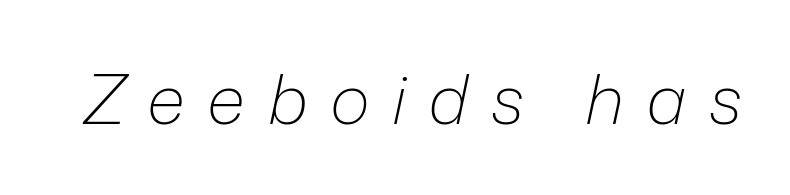
Q: Is the text bold? A: No.
Q: Is the text italic (slanted)? A: Yes, it leans right by about 12 degrees.
Q: Is the text underlined? A: No.
Q: Is the spacing between letters normal or unusually wide? A: Unusually wide.
Q: Width (condensed, normal, or wide)? A: Normal.
Q: Stroke contrast? A: Low.
Q: x-height? A: Medium.
Q: Monospaced? A: No.
